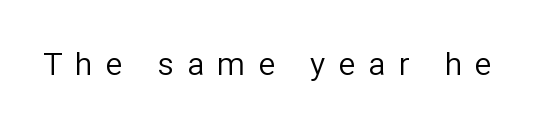
Note: no serifs on the glyphs. This is roman type, the default non-slanted kind. The strip under each line holds only bare page. The tracking reads as deliberately expanded to a designer's eye. These lines are rendered in a variable-pitch font.
